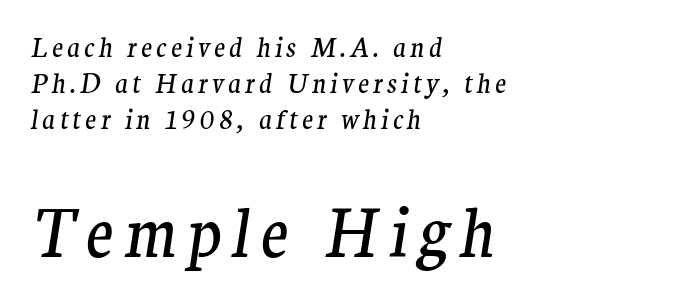
{"serif": "yes", "italic": "yes", "lean": "right", "slant_degrees": 9, "bold": "no", "weight": "regular", "width": "normal", "stroke_contrast": "medium", "x_height": "medium", "monospaced": "no", "underline": "no", "align": "left", "line_spacing": "normal", "line_spacing_ratio": 1.39, "larger_block": "second", "size_ratio": 2.5, "glyph_px": 65}
